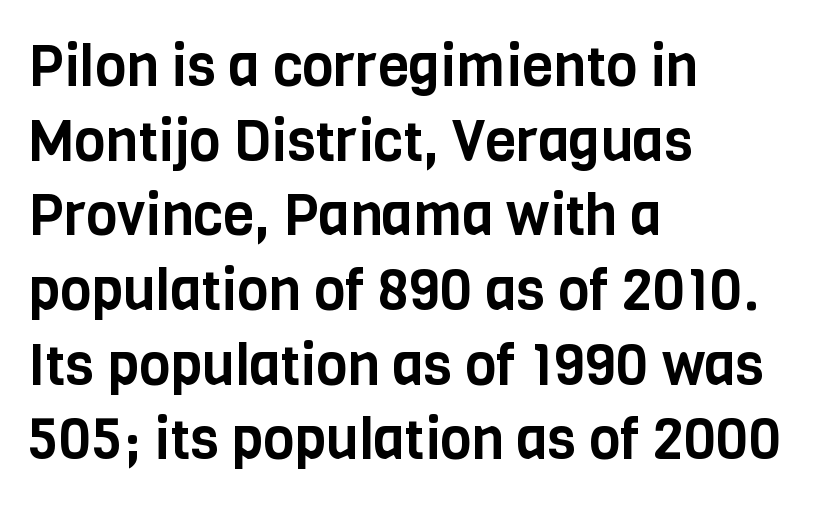
The image shows 57 px condensed sans-serif type, upright; set left-aligned, normal line spacing (1.31x), normal letter spacing, not underlined; low stroke contrast and a large x-height.
